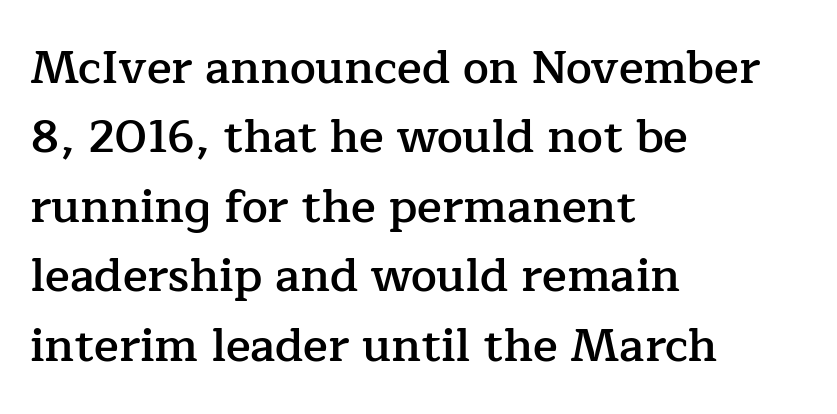
The image shows 46 px semibold serif type, upright; set left-aligned, normal line spacing (1.51x), normal letter spacing, not underlined; low stroke contrast and a medium x-height.
